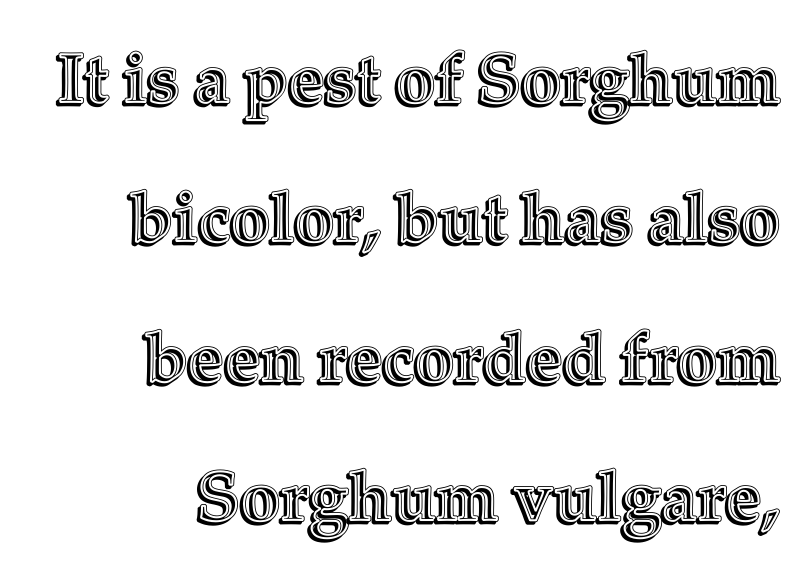
The lettering stays uniformly vertical, giving the passage a roman look. The foot of each line stays bare and open. The letterforms sit shoulder to shoulder at normal distance. In terms of leading, this rendering errs on the spacious side. Think of a printed novel: that variable character pitch is what you see here.
